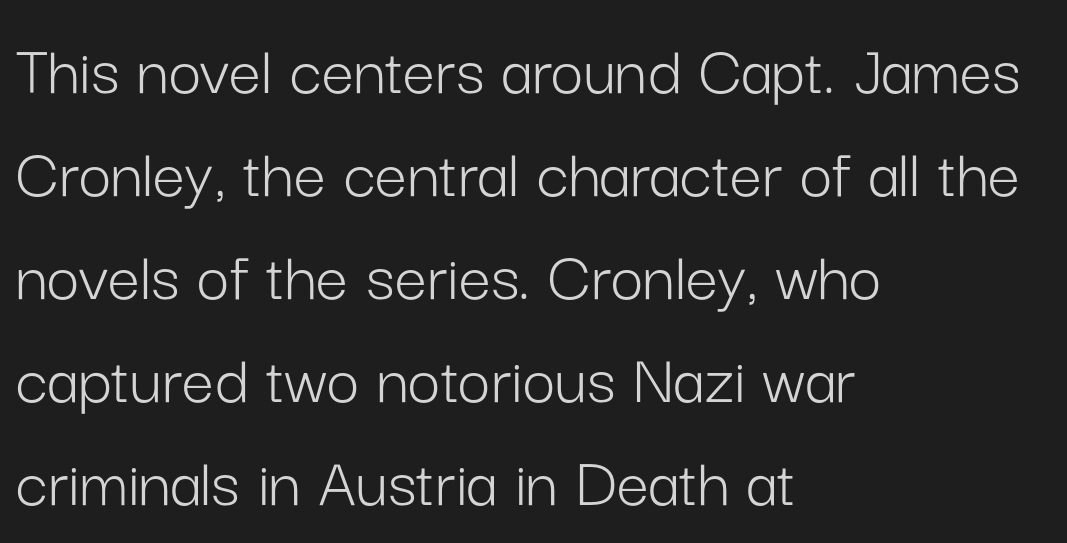
The image shows 72 px light sans-serif type, upright; set left-aligned, normal line spacing (1.43x), normal letter spacing, not underlined; low stroke contrast and a medium x-height.
